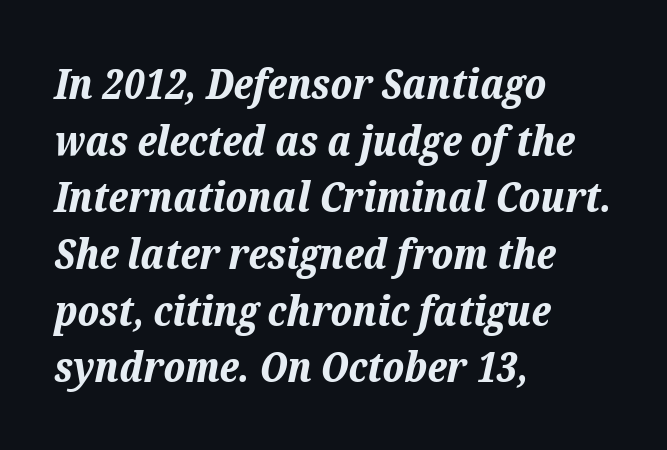
The image shows 42 px bold type, italic (leaning right); set left-aligned, normal line spacing (1.35x), normal letter spacing, not underlined; low stroke contrast and a medium x-height.
